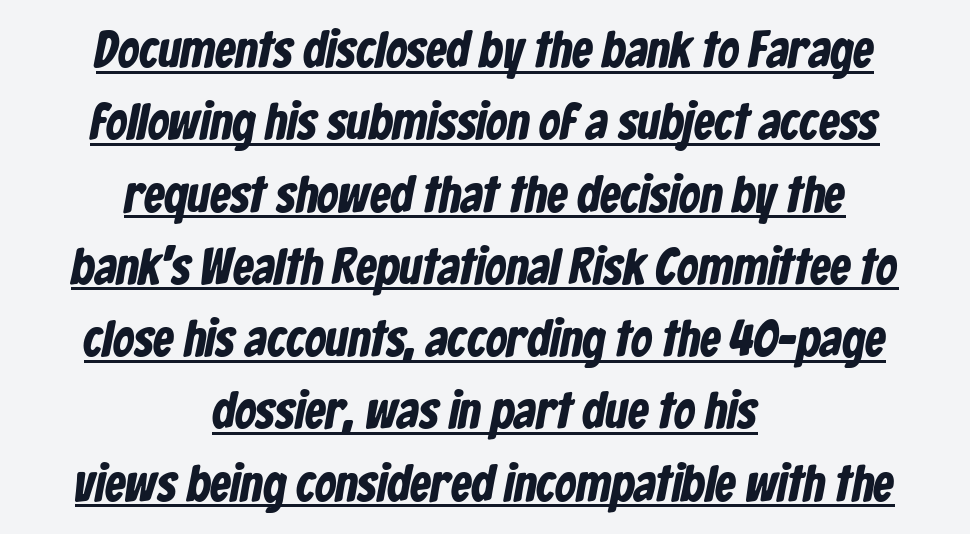
The image shows 52 px bold, condensed sans-serif type; set centered, normal line spacing (1.39x), normal letter spacing, underlined; low stroke contrast and a medium x-height.
